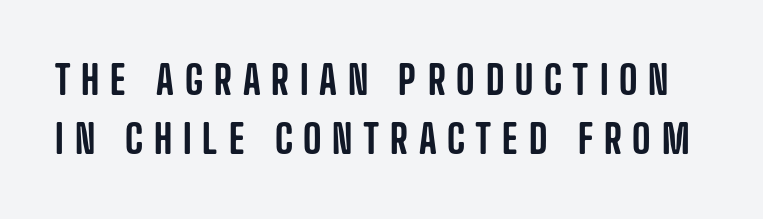
Glyph-to-glyph distance is far greater than everyday printed text. The lines sit at an ordinary, default distance from one another. Spacing verdict: proportional, widths tailored to each character. The glyphs are unaccompanied by any horizontal stroke below them. Serif or sans? Sans — the stroke terminals are bare.
